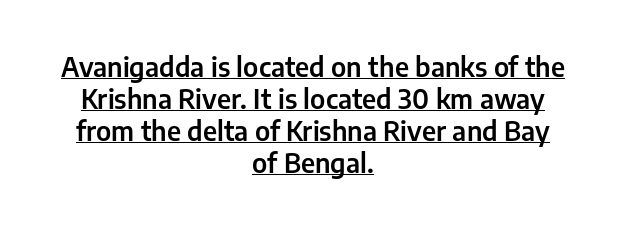
Q: Is the text italic (slanted)? A: No, it is upright.
Q: Is the text underlined? A: Yes.
Q: How is the paragraph aligned? A: Centered.
Q: Is the spacing between letters normal or unusually wide? A: Normal.
